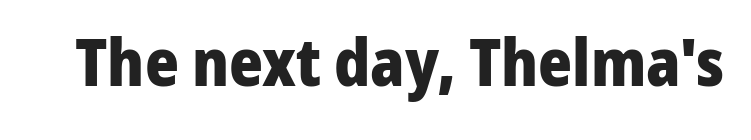
Q: Is the text bold? A: Yes.
Q: Is the text italic (slanted)? A: No, it is upright.
Q: Is the typeface a serif or a sans-serif typeface? A: Sans-serif.
Q: Is the text underlined? A: No.
Q: Is the spacing between letters normal or unusually wide? A: Normal.
Q: Width (condensed, normal, or wide)? A: Normal.
Q: Stroke contrast? A: Low.
Q: x-height? A: Medium.
Q: Monospaced? A: No.
